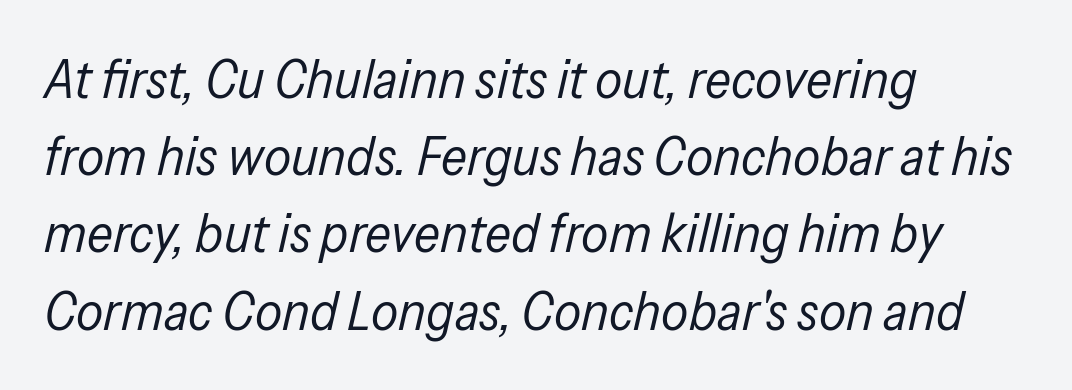
{"italic": "yes", "lean": "right", "slant_degrees": 13, "bold": "no", "weight": "regular", "width": "condensed", "stroke_contrast": "low", "x_height": "medium", "monospaced": "no", "underline": "no", "align": "left", "line_spacing": "normal", "line_spacing_ratio": 1.43, "letter_spacing": "normal", "letter_spacing_em": 0.0, "glyph_px": 54}
